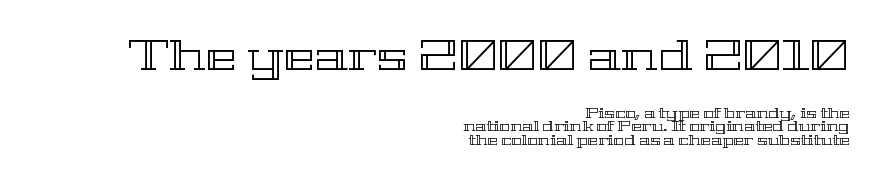
The image shows 42 px wide type, upright; set right-aligned, tight line spacing (0.96x), normal letter spacing, not underlined; the first (top) block is 3.0x larger; a medium x-height.
